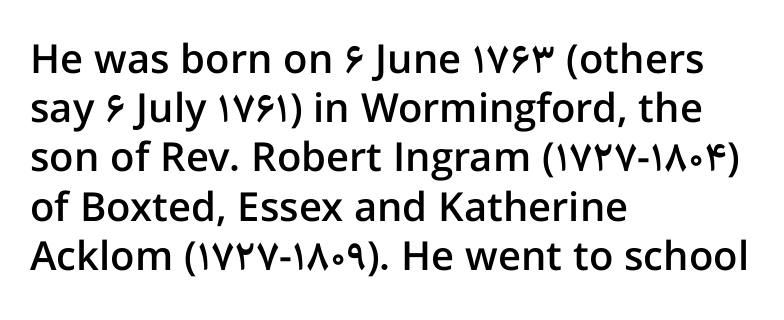
{"serif": "no", "italic": "no", "bold": "semi", "weight": "semibold", "width": "normal", "stroke_contrast": "low", "x_height": "medium", "monospaced": "no", "underline": "no", "align": "left", "line_spacing_ratio": 1.23, "letter_spacing": "normal", "letter_spacing_em": 0.0, "glyph_px": 40}
